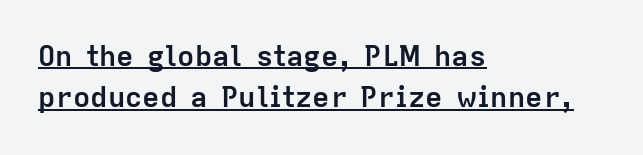
In terms of weight, the rendering is a true, heavy bold. The letters stand straight up with perfectly vertical stems. The face used here appears with an underline applied. The text was rendered using a sans face with plain stroke endings. A typesetter would call this proportional, since set widths differ per character.
